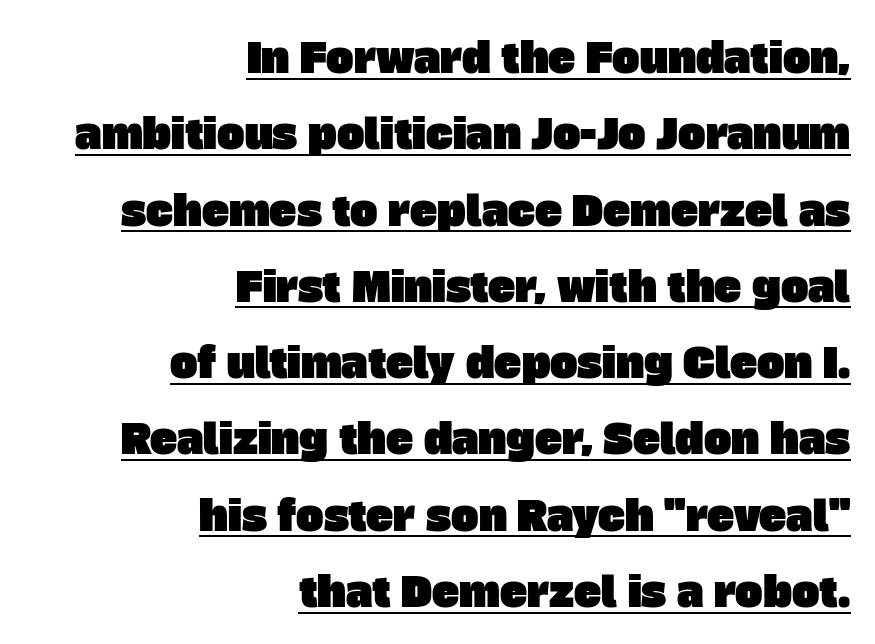
{"serif": "no", "width": "normal", "stroke_contrast": "low", "x_height": "large", "monospaced": "no", "underline": "yes", "align": "right", "line_spacing_ratio": 1.86, "letter_spacing": "normal", "letter_spacing_em": 0.0, "glyph_px": 41}
